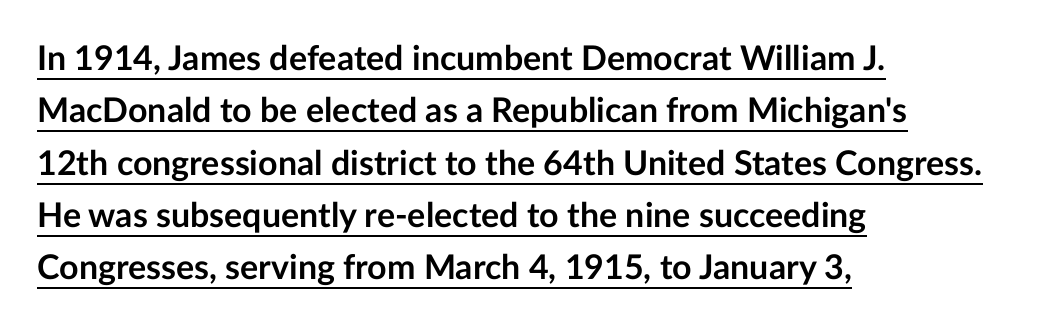
The image shows 34 px semibold sans-serif type, upright; set left-aligned, normal line spacing (1.54x), normal letter spacing, underlined; low stroke contrast and a medium x-height.
